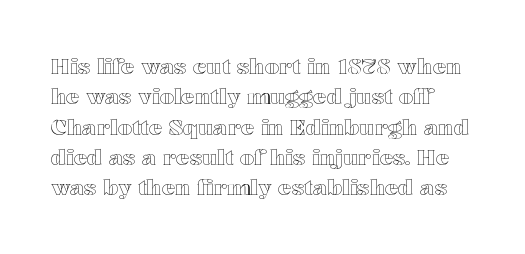
{"italic": "no", "underline": "no", "align": "left", "line_spacing": "normal", "line_spacing_ratio": 1.38, "letter_spacing": "normal", "letter_spacing_em": 0.0, "glyph_px": 22}
